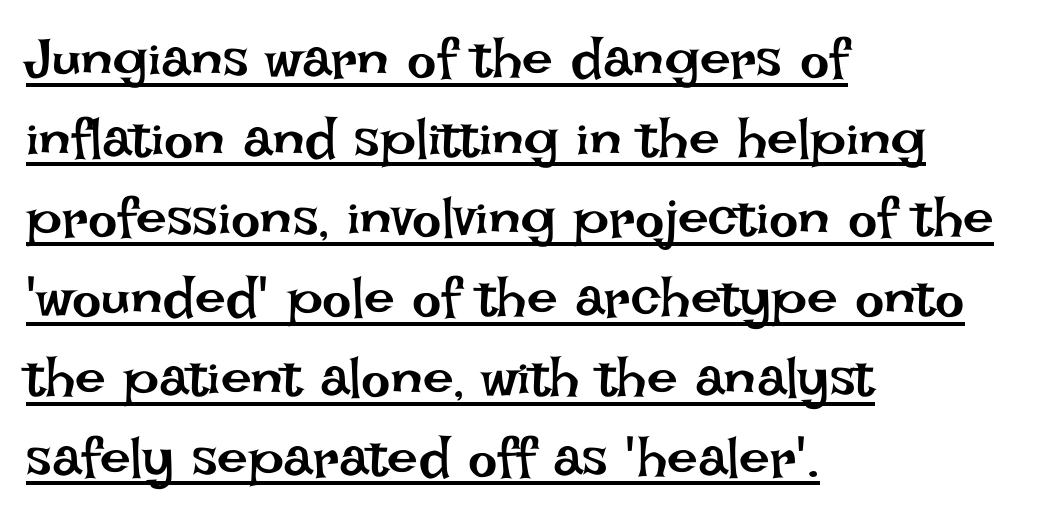
The image shows 55 px regular-weight type, upright; set left-aligned, normal line spacing (1.45x), normal letter spacing, underlined; low stroke contrast and a large x-height.
